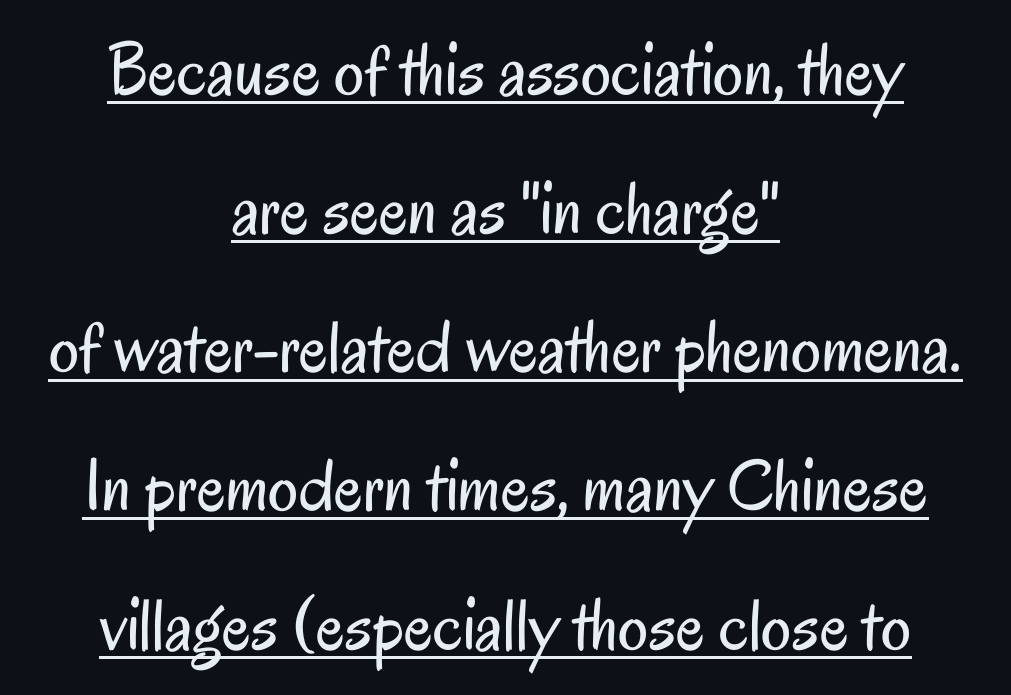
{"serif": "no", "italic": "no", "bold": "no", "weight": "regular", "width": "condensed", "stroke_contrast": "low", "x_height": "small", "monospaced": "no", "underline": "yes", "align": "center", "line_spacing_ratio": 1.85, "letter_spacing": "normal", "letter_spacing_em": 0.0, "glyph_px": 75}
